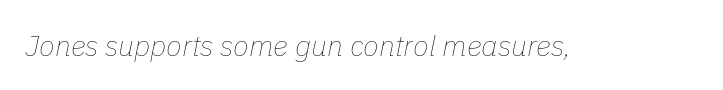
Honestly, the letter spacing is just normal — you wouldn't notice it. Check the space under the baseline: it is left empty. Stroke thickness stays within the range of a standard reading face or lighter. Character widths vary here, with narrow letters taking less room than wide ones. Would a proofreader flag this as italicized? Yes.
